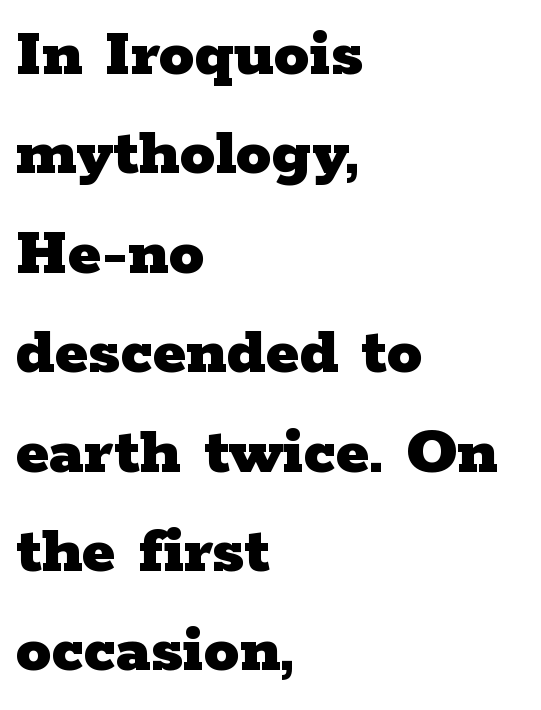
{"serif": "yes", "italic": "no", "bold": "yes", "weight": "heavy", "width": "wide", "stroke_contrast": "low", "x_height": "medium", "monospaced": "no", "underline": "no", "align": "left", "line_spacing": "normal", "line_spacing_ratio": 1.4, "letter_spacing": "normal", "letter_spacing_em": 0.0, "glyph_px": 71}
